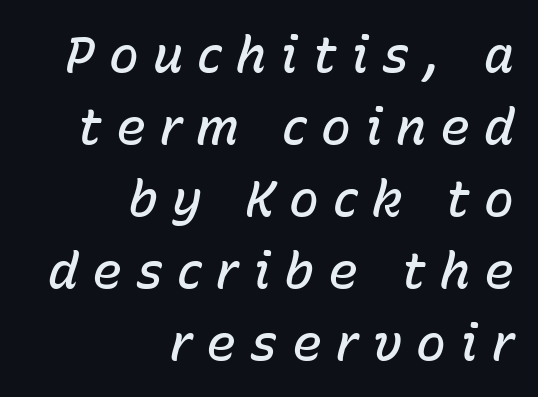
Is the letter spacing exaggerated? Yes — the characters are pushed far apart. The passage shown leans; its letterforms are oblique. The rendering uses a semibold face; strokes are thickened but not to full bold. The rendering anchors every line to the right-hand side. Character widths vary here, with narrow letters taking less room than wide ones.
